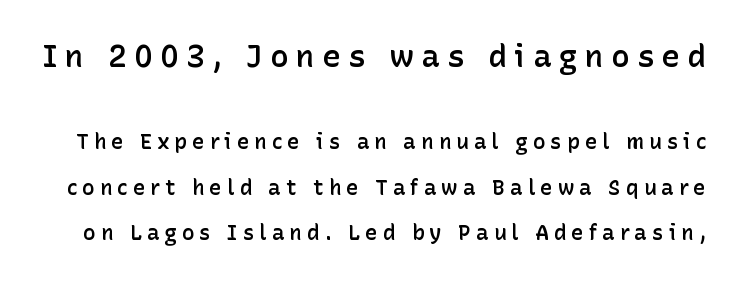
{"serif": "no", "italic": "no", "bold": "semi", "weight": "semibold", "width": "normal", "stroke_contrast": "low", "x_height": "medium", "monospaced": "no", "underline": "no", "line_spacing": "loose", "line_spacing_ratio": 2.17, "letter_spacing": "wide", "letter_spacing_em": 0.24, "larger_block": "first", "size_ratio": 1.48, "glyph_px": 31}
